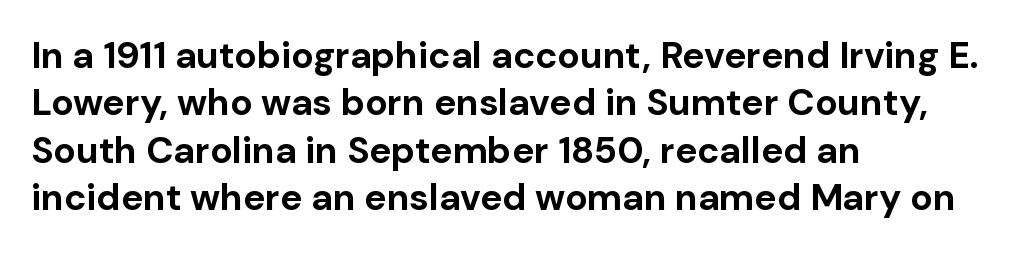
Here the glyphs are tracked normally, forming tight word shapes. The text was rendered using a sans face with plain stroke endings. Weight check: bold — yes, fully. Vertically, the passage feels balanced, rows spaced as you'd expect. Beneath every word, the page is bare.
